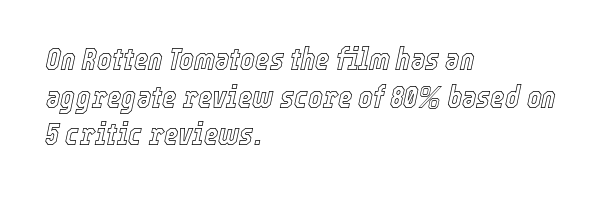
The image shows 31 px condensed type, italic (leaning right); set left-aligned, line spacing 1.21x, normal letter spacing, not underlined; a medium x-height.
